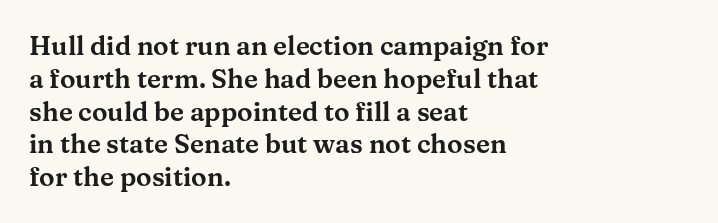
{"italic": "no", "underline": "no", "align": "left", "line_spacing": "normal", "line_spacing_ratio": 1.26, "letter_spacing": "normal", "letter_spacing_em": 0.0, "glyph_px": 26}
